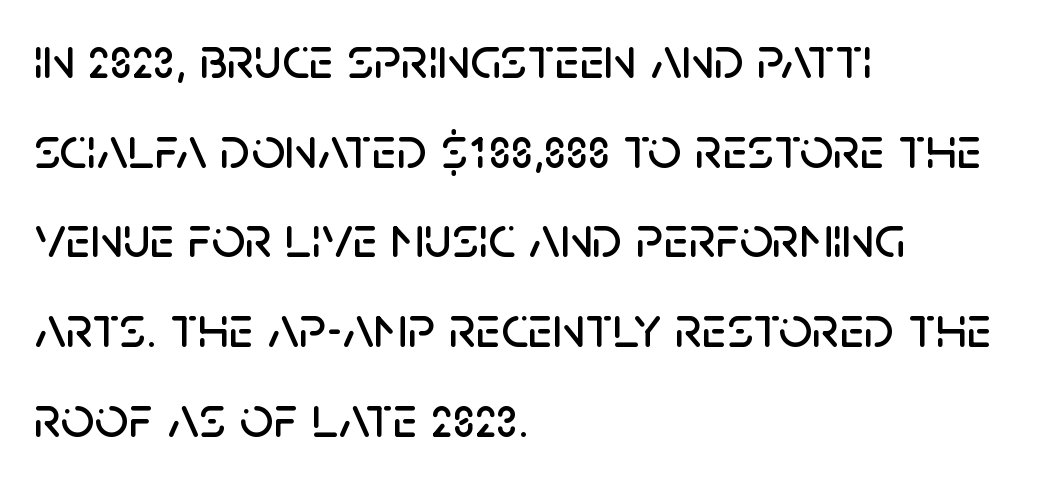
Notice how the stems are strictly vertical — no italics here. Reading down the block, your eye returns to a fixed left position each line. These lines are rendered in a variable-pitch font. Short note: letters normally spaced. Note: no serifs on the glyphs. Has an underline been added? It has not.
